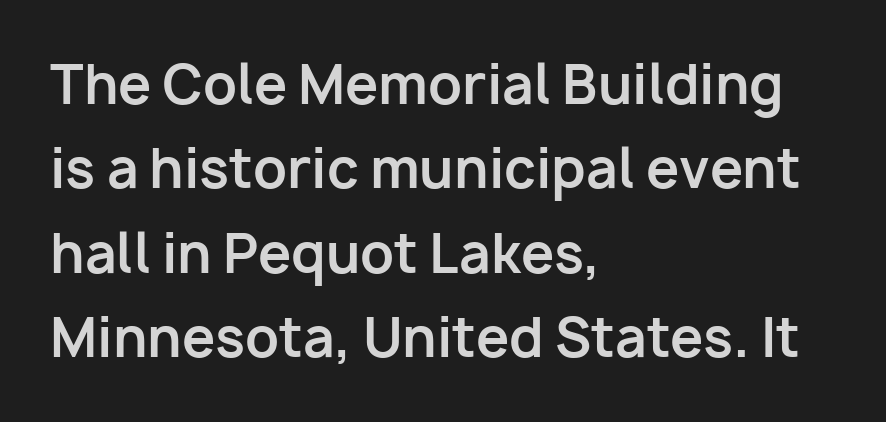
Compared with a centered layout, this one pins lines to the left instead. Rendered with straight, roman letterforms. The face used here is proportionally spaced, like ordinary book or web type. Does extra space separate the letters? No, they use regular spacing. Rule under the text: the space is simply empty.
